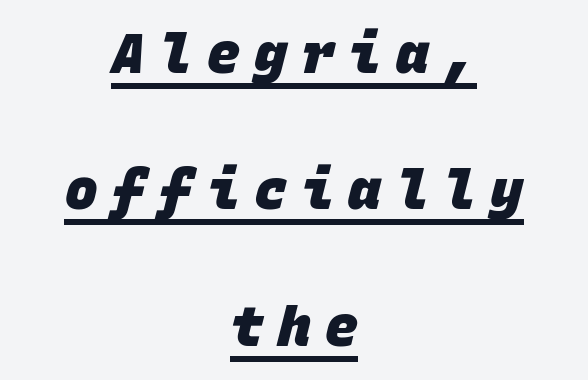
Q: Is the text bold? A: Yes.
Q: Is the typeface a serif or a sans-serif typeface? A: Sans-serif.
Q: Is the text underlined? A: Yes.
Q: How is the paragraph aligned? A: Centered.
Q: Is the spacing between letters normal or unusually wide? A: Unusually wide.
Q: Is the spacing between lines tight, normal or loose? A: Loose.
Q: Width (condensed, normal, or wide)? A: Normal.
Q: Stroke contrast? A: Low.
Q: x-height? A: Large.
Q: Monospaced? A: Yes.
